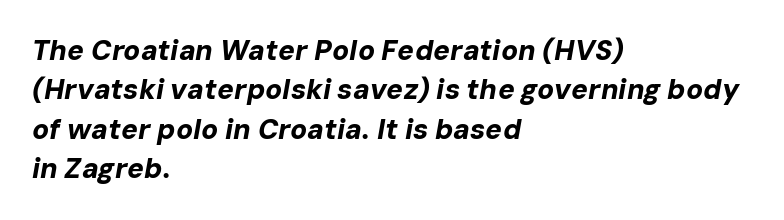
Q: Is the text bold? A: Yes.
Q: Is the text italic (slanted)? A: Yes, it leans right by about 10 degrees.
Q: Is the text underlined? A: No.
Q: How is the paragraph aligned? A: Left-aligned.
Q: Is the spacing between letters normal or unusually wide? A: Normal.
Q: Is the spacing between lines tight, normal or loose? A: Normal.
Q: Width (condensed, normal, or wide)? A: Normal.
Q: Stroke contrast? A: Low.
Q: x-height? A: Medium.
Q: Monospaced? A: No.
